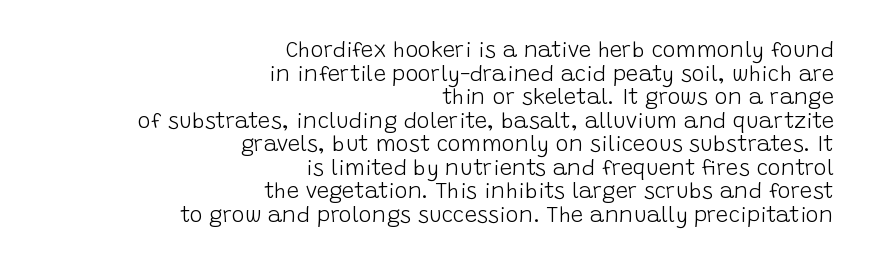
Designer's note — italics off, roman on. The characters are drawn with everyday or finer stroke widths. Is there much room between lines? No — they nearly touch. All the whitespace from short lines collects on the left. The words here are not underlined.
